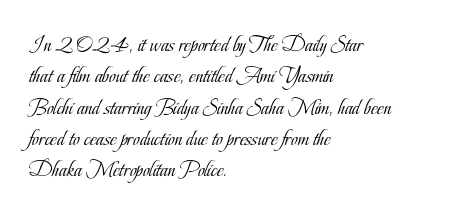
{"bold": "no", "underline": "no", "align": "left", "line_spacing": "normal", "line_spacing_ratio": 1.36, "letter_spacing": "normal", "letter_spacing_em": 0.0, "glyph_px": 23}
